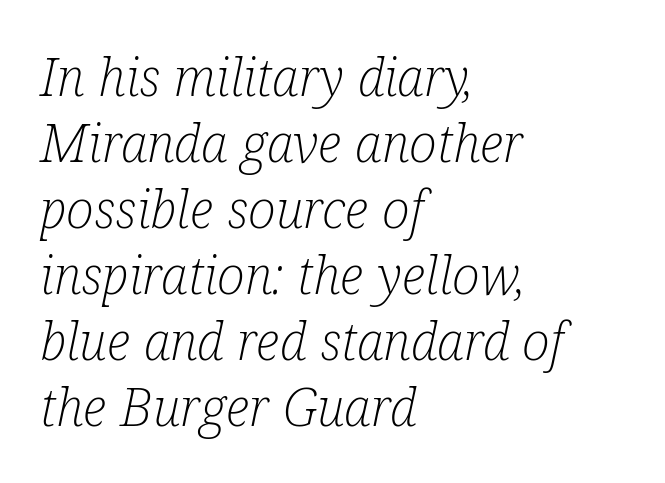
{"serif": "yes", "italic": "yes", "lean": "right", "slant_degrees": 12, "bold": "no", "weight": "light", "width": "condensed", "stroke_contrast": "low", "x_height": "medium", "monospaced": "no", "underline": "no", "align": "left", "line_spacing": "normal", "line_spacing_ratio": 1.27, "letter_spacing": "normal", "letter_spacing_em": 0.0, "glyph_px": 52}
